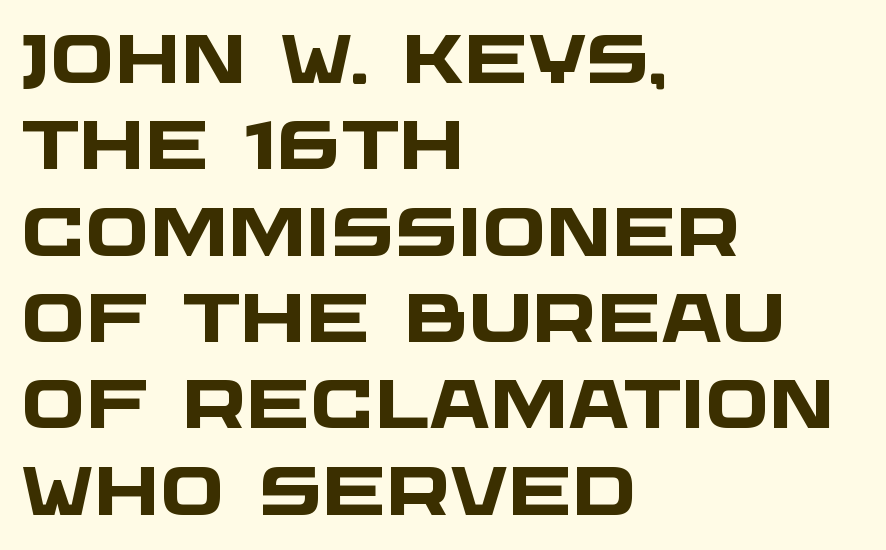
The image shows 68 px heavy, wide sans-serif type; set left-aligned, normal line spacing (1.27x), normal letter spacing, not underlined; low stroke contrast and a large x-height.
